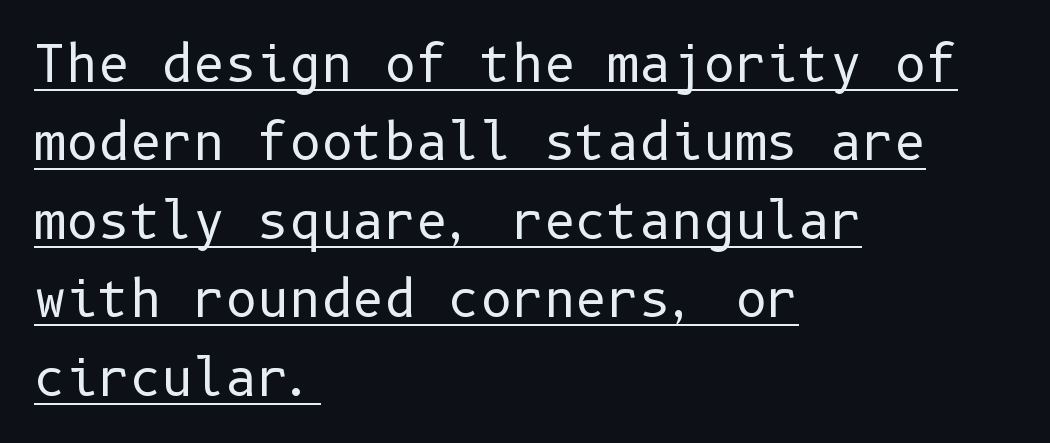
This is not heavy type; no bold has been used. The rendered words wear a rule along their underside. Line starts are locked; line ends wander. This sample uses a sans-serif face. The lines sit at an ordinary, default distance from one another. Notice how the stems are strictly vertical — no italics here.
